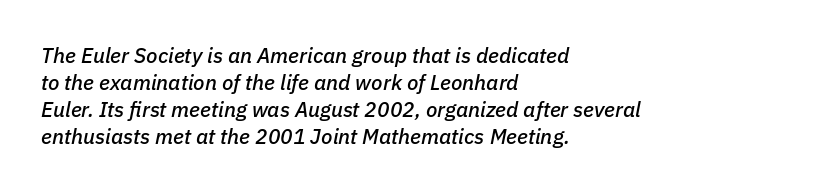
The image shows 21 px text type, italic (leaning right); set left-aligned, normal line spacing (1.29x), normal letter spacing, not underlined.
